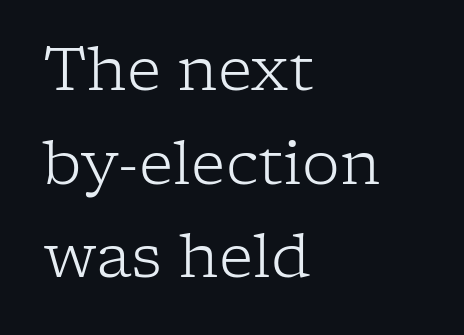
Q: Is the text bold? A: No.
Q: Is the text italic (slanted)? A: No, it is upright.
Q: Is the typeface a serif or a sans-serif typeface? A: Serif.
Q: Is the text underlined? A: No.
Q: How is the paragraph aligned? A: Left-aligned.
Q: Is the spacing between letters normal or unusually wide? A: Normal.
Q: Is the spacing between lines tight, normal or loose? A: Normal.
Q: Width (condensed, normal, or wide)? A: Normal.
Q: Stroke contrast? A: Low.
Q: x-height? A: Medium.
Q: Monospaced? A: No.
